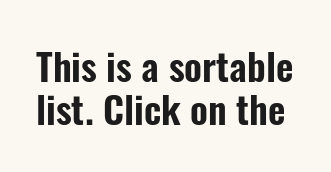
Q: Is the text italic (slanted)? A: No, it is upright.
Q: Is the typeface a serif or a sans-serif typeface? A: Sans-serif.
Q: Is the text underlined? A: No.
Q: Is the spacing between letters normal or unusually wide? A: Normal.
Q: Is the spacing between lines tight, normal or loose? A: Tight.
Q: Width (condensed, normal, or wide)? A: Condensed.
Q: Stroke contrast? A: Low.
Q: x-height? A: Medium.
Q: Monospaced? A: No.
